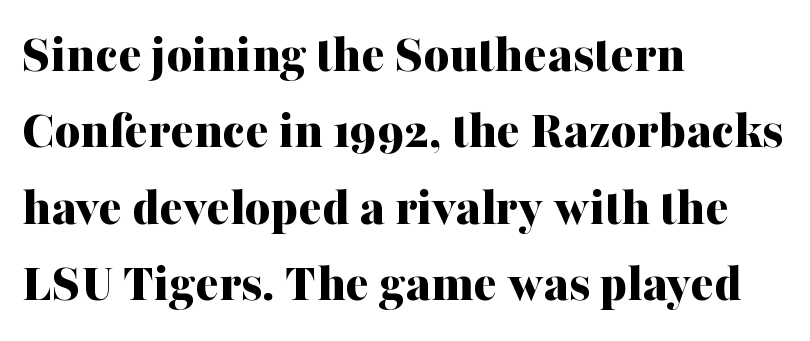
The letters stand straight up with perfectly vertical stems. Which margin do the lines hug? The left one — the right edge is uneven. The glyphs are unaccompanied by any horizontal stroke below them. This sample has the flowing, uneven cadence of proportional lettering. Yep, those are serifs on the letters. These lines sit exactly where default settings would place them.
